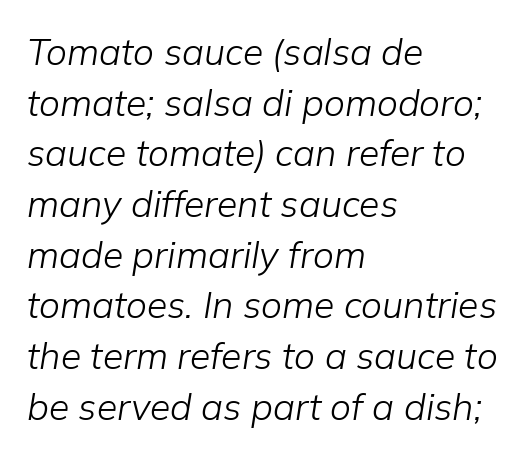
Q: Is the text bold? A: No.
Q: Is the text italic (slanted)? A: Yes, it leans right by about 9 degrees.
Q: Is the text underlined? A: No.
Q: How is the paragraph aligned? A: Left-aligned.
Q: Is the spacing between letters normal or unusually wide? A: Normal.
Q: Is the spacing between lines tight, normal or loose? A: Normal.
Q: Width (condensed, normal, or wide)? A: Normal.
Q: Stroke contrast? A: Low.
Q: x-height? A: Medium.
Q: Monospaced? A: No.
